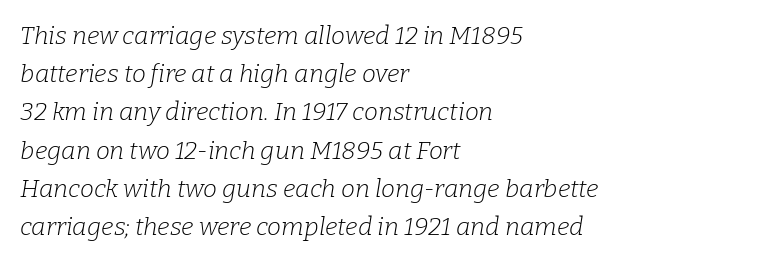
The image shows 25 px text type, italic (leaning right); set left-aligned, normal line spacing (1.53x), normal letter spacing, not underlined.
